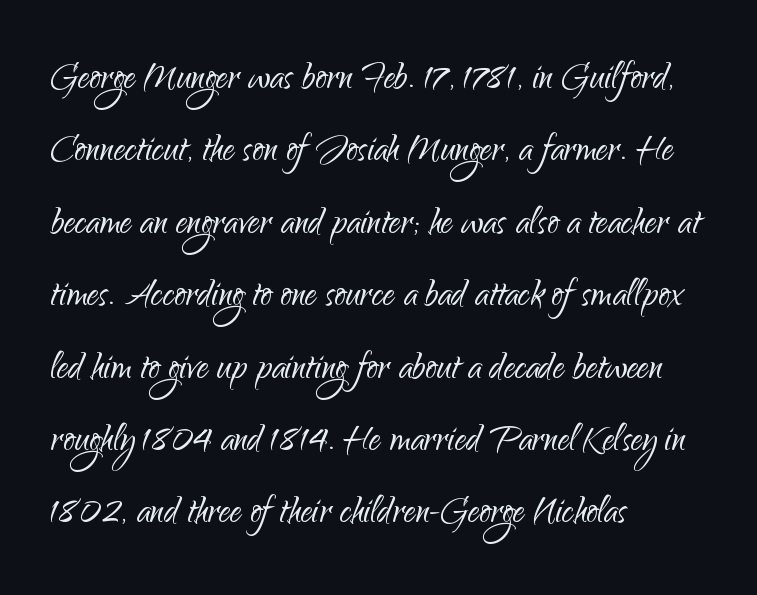
The image shows 47 px light sans-serif type; set left-aligned, normal line spacing (1.54x), normal letter spacing, not underlined; low stroke contrast and a small x-height.
